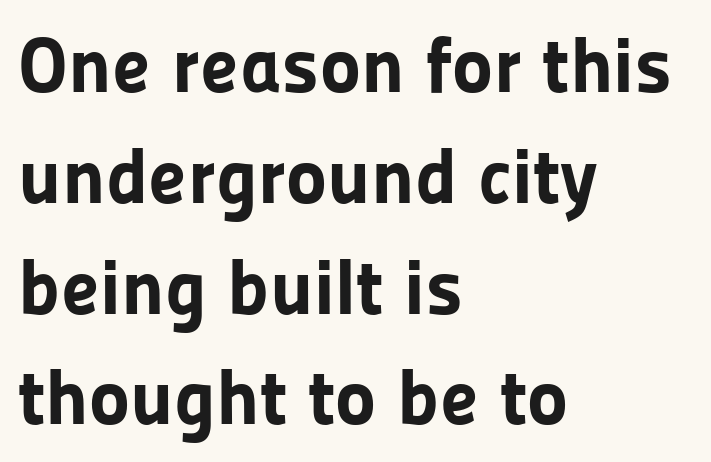
The setting favours the left margin, as ordinary paragraphs usually do. These lines were composed using upright roman letters. The strokes are fattened all the way to bold. Regarding leading, the lines here are spaced in the standard way. You could not count columns in this text — the font is proportionally spaced.
